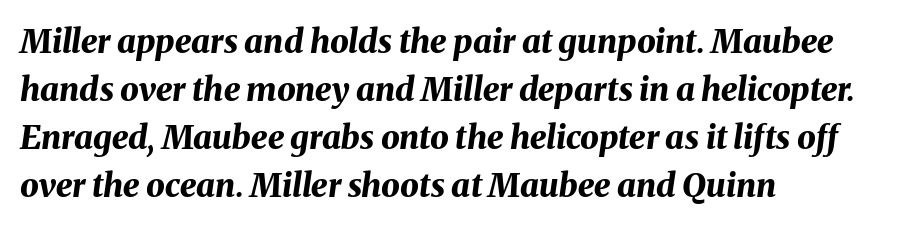
How are the letters spaced? Ordinarily, with no added tracking. You could not count columns in this text — the font is proportionally spaced. This sample keeps an unexceptional amount of space between lines. This is oblique type, the kind used for emphasis or titles. Plenty of ink on the page — the face is bold.
